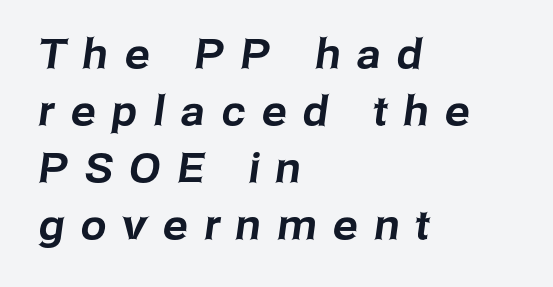
Q: Is the typeface a serif or a sans-serif typeface? A: Sans-serif.
Q: Is the text underlined? A: No.
Q: How is the paragraph aligned? A: Left-aligned.
Q: Is the spacing between letters normal or unusually wide? A: Unusually wide.
Q: Is the spacing between lines tight, normal or loose? A: Normal.
Q: Width (condensed, normal, or wide)? A: Normal.
Q: Stroke contrast? A: Low.
Q: x-height? A: Medium.
Q: Monospaced? A: No.
